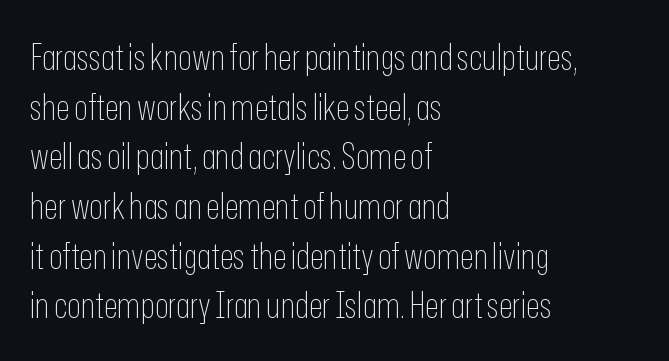
The image shows 36 px thin, condensed sans-serif type, upright; set left-aligned, normal line spacing (1.38x), normal letter spacing, not underlined; low stroke contrast and a medium x-height.
